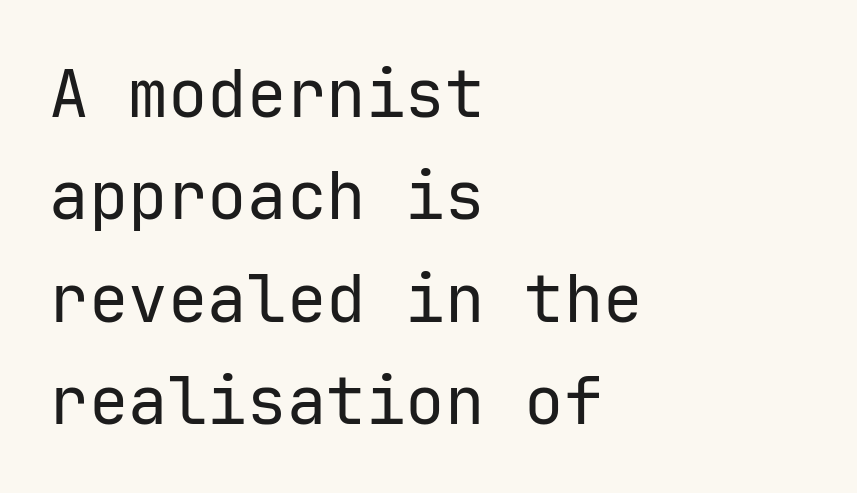
The image shows 66 px regular-weight sans-serif type, upright, monospaced; set left-aligned, normal line spacing (1.55x), normal letter spacing, not underlined; low stroke contrast and a medium x-height.
